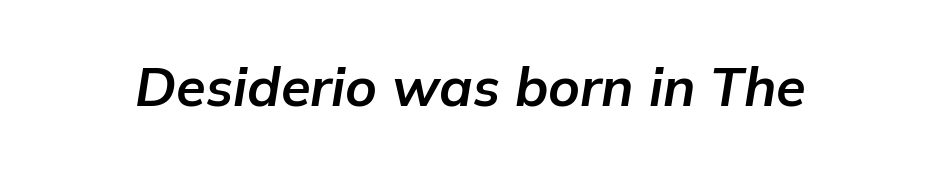
Each row of text sits above clean, open space. The face used here has a pronounced slope to its letters. This sample has the flowing, uneven cadence of proportional lettering. Look at the stroke-to-counter ratio: heavy, a bold. Observe the ordinary spacing: letters are neighbours, not strangers.
